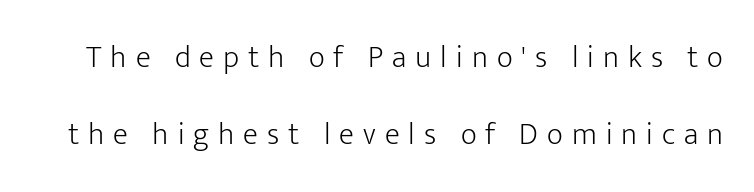
{"serif": "no", "italic": "no", "bold": "no", "weight": "light", "width": "normal", "stroke_contrast": "low", "x_height": "medium", "monospaced": "no", "underline": "no", "line_spacing": "loose", "line_spacing_ratio": 2.48, "letter_spacing": "wide", "letter_spacing_em": 0.29, "glyph_px": 31}
